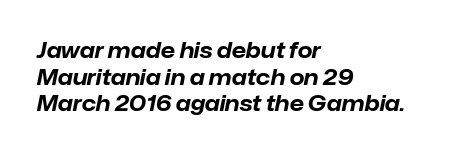
The image shows 21 px bold type, italic (leaning right); set left-aligned, normal line spacing (1.27x), normal letter spacing, not underlined.
